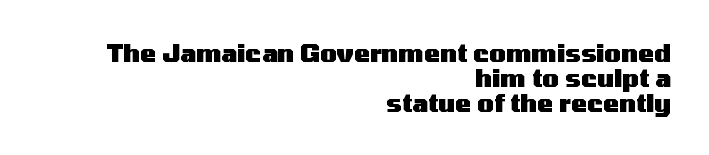
{"italic": "no", "bold": "yes", "underline": "no", "align": "right", "line_spacing": "tight", "line_spacing_ratio": 1.04, "letter_spacing": "normal", "letter_spacing_em": 0.0, "glyph_px": 24}
